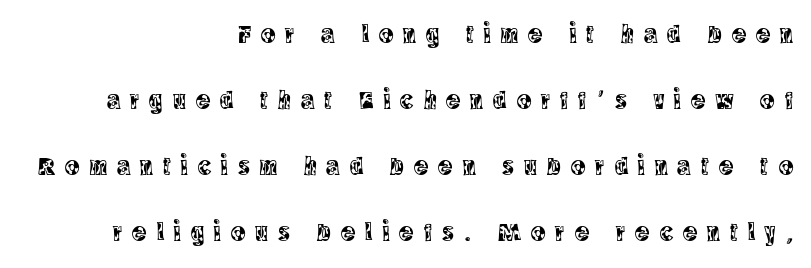
Q: Is the text italic (slanted)? A: No, it is upright.
Q: Is the text underlined? A: No.
Q: How is the paragraph aligned? A: Right-aligned.
Q: Is the spacing between letters normal or unusually wide? A: Unusually wide.
Q: Is the spacing between lines tight, normal or loose? A: Loose.
